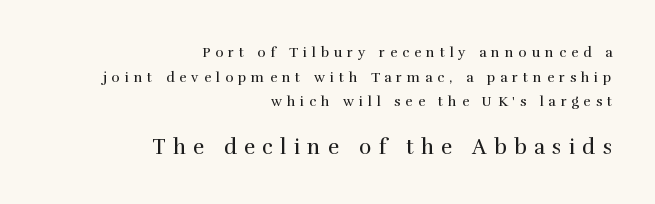
The image shows 21 px text type, upright; set right-aligned, line spacing 1.76x, unusually wide letter spacing (+0.35 em), not underlined; the second (bottom) block is 1.5x larger.
